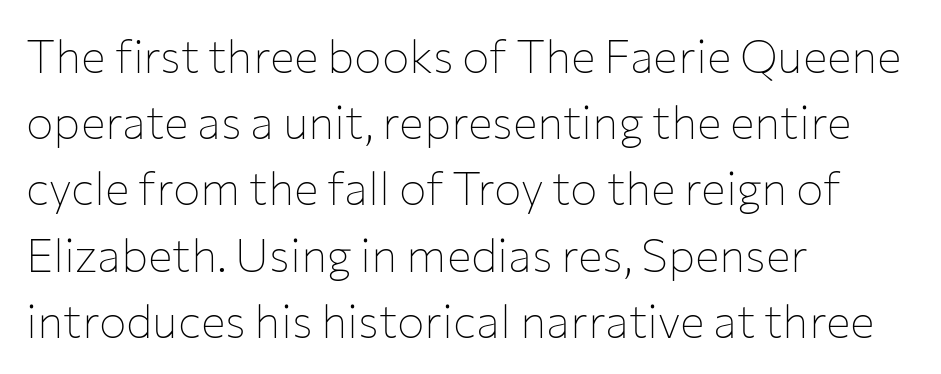
{"serif": "no", "italic": "no", "bold": "no", "weight": "thin", "width": "normal", "stroke_contrast": "low", "x_height": "medium", "monospaced": "no", "underline": "no", "align": "left", "line_spacing": "normal", "line_spacing_ratio": 1.44, "letter_spacing": "normal", "letter_spacing_em": 0.0, "glyph_px": 46}
